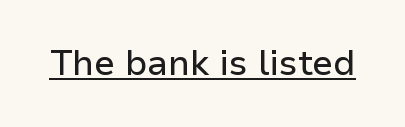
The image shows 35 px sans-serif type, upright; set normal letter spacing, underlined; low stroke contrast and a medium x-height.
